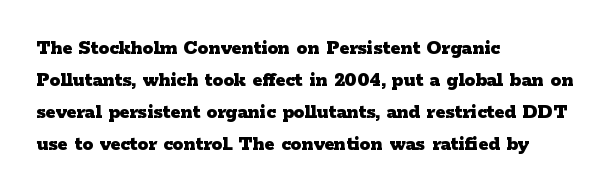
{"italic": "no", "bold": "yes", "underline": "no", "align": "left", "line_spacing": "normal", "line_spacing_ratio": 1.52, "letter_spacing": "normal", "letter_spacing_em": 0.0, "glyph_px": 21}
